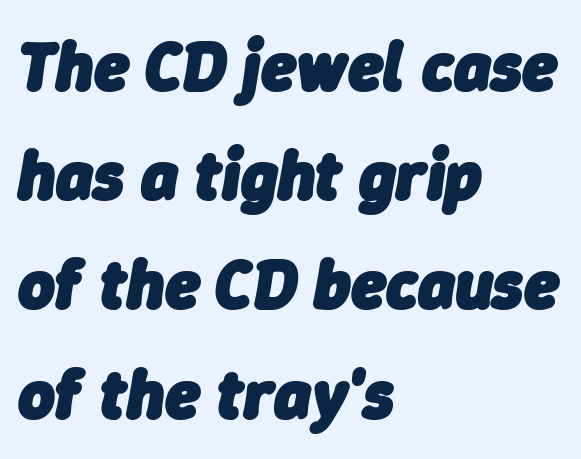
Short and long lines alike share a common starting point at left. Has an underline been added? It has not. The passage shown stacks its lines at a standard gap. Thick stems and heavy bowls — unmistakably bold.
